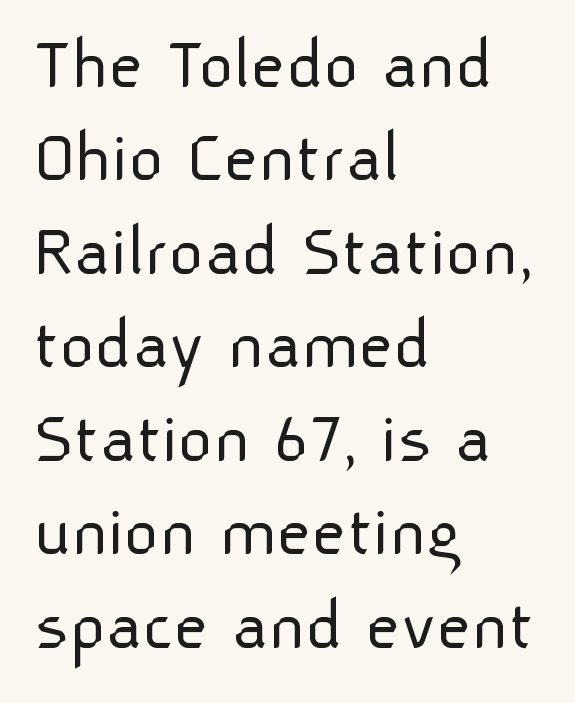
Stem width sits at or under what a default text font uses. The specimen reads as upright at a glance. A typesetter would call this zero additional tracking. Caption: multi-line text, flush left, ragged right. Clear beneath every line of the passage.
